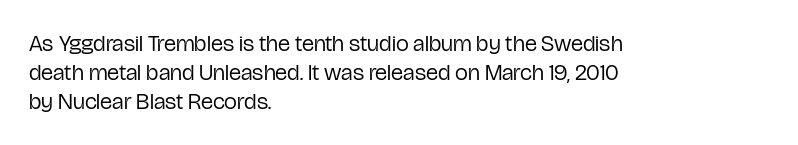
A typesetter would call this zero additional tracking. If you drew a line through each stem, it would be perfectly vertical. This block has exactly the height ordinary leading produces. Teacher's note: observe the even left margin — that is flush-left alignment. The area under the type is left untouched. This is not heavy type; no bold has been used.
